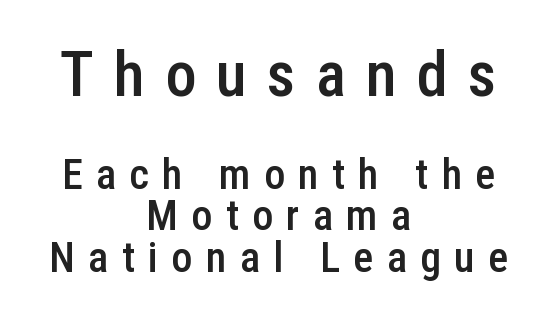
Q: Is the text bold? A: Semi-bold.
Q: Is the text italic (slanted)? A: No, it is upright.
Q: Is the typeface a serif or a sans-serif typeface? A: Sans-serif.
Q: Is the text underlined? A: No.
Q: How is the paragraph aligned? A: Centered.
Q: Is the spacing between letters normal or unusually wide? A: Unusually wide.
Q: Is the spacing between lines tight, normal or loose? A: Tight.
Q: Which block of text is set in a larger size, the first (top) or the second (bottom)? A: The first (top) one.
Q: Width (condensed, normal, or wide)? A: Condensed.
Q: Stroke contrast? A: Low.
Q: x-height? A: Medium.
Q: Monospaced? A: No.
